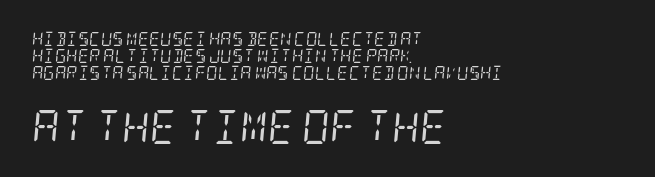
Q: Is the text bold? A: No.
Q: Is the text italic (slanted)? A: Yes, it leans right by about 5 degrees.
Q: Is the typeface a serif or a sans-serif typeface? A: Serif.
Q: Is the text underlined? A: No.
Q: How is the paragraph aligned? A: Left-aligned.
Q: Is the spacing between letters normal or unusually wide? A: Normal.
Q: Which block of text is set in a larger size, the first (top) or the second (bottom)? A: The second (bottom) one.
Q: Width (condensed, normal, or wide)? A: Condensed.
Q: Stroke contrast? A: Low.
Q: x-height? A: Large.
